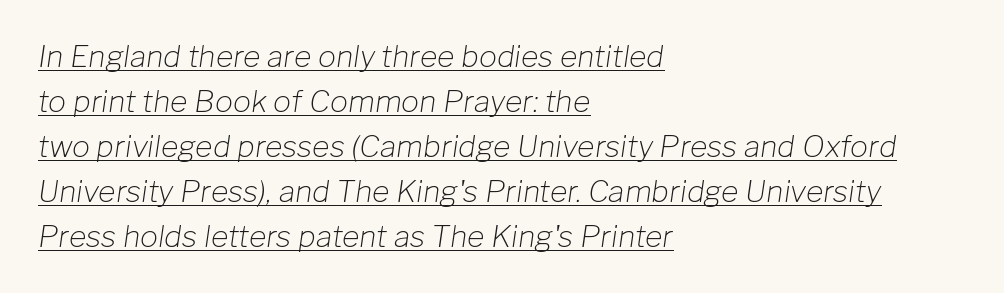
The image shows 30 px light type, italic (leaning right); set left-aligned, normal line spacing (1.5x), normal letter spacing, underlined; low stroke contrast and a medium x-height.
